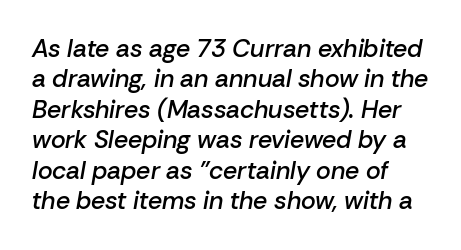
Q: Is the text bold? A: Semi-bold.
Q: Is the text italic (slanted)? A: Yes, it leans right by about 10 degrees.
Q: Is the text underlined? A: No.
Q: How is the paragraph aligned? A: Left-aligned.
Q: Is the spacing between letters normal or unusually wide? A: Normal.
